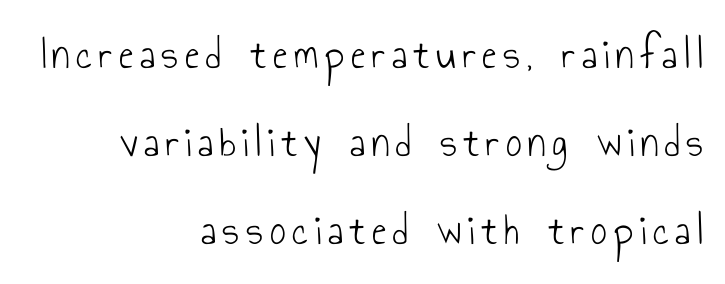
The image shows 44 px light, condensed sans-serif type, upright; set right-aligned, loose line spacing (2.0x), not underlined; low stroke contrast and a small x-height.
